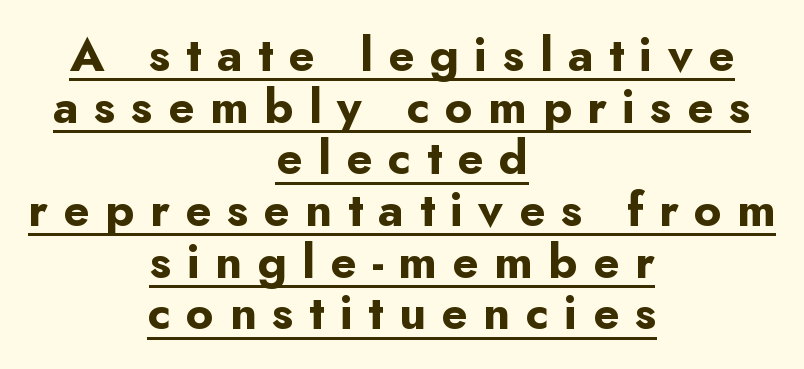
The characters display no serif detailing; their extremities are plain. The gaps between neighbouring characters are conspicuously large. You could not count columns in this text — the font is proportionally spaced. Strong, thick strokes mark this as bold type.
